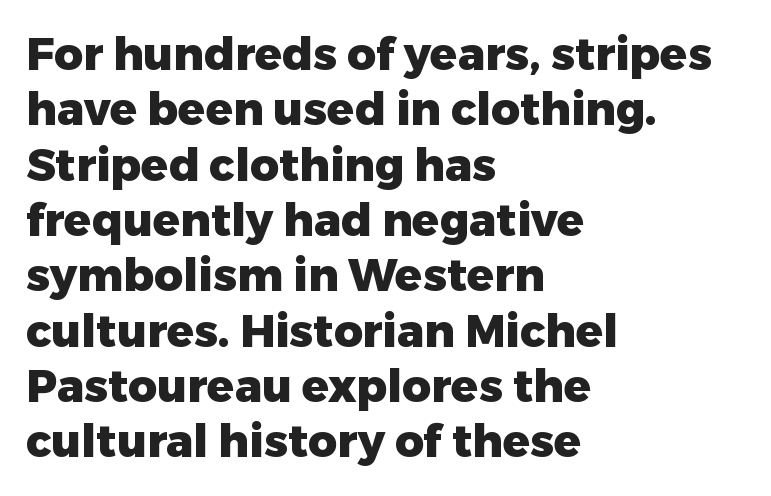
The image shows 45 px heavy sans-serif type, upright; set left-aligned, line spacing 1.23x, normal letter spacing, not underlined; low stroke contrast and a medium x-height.
